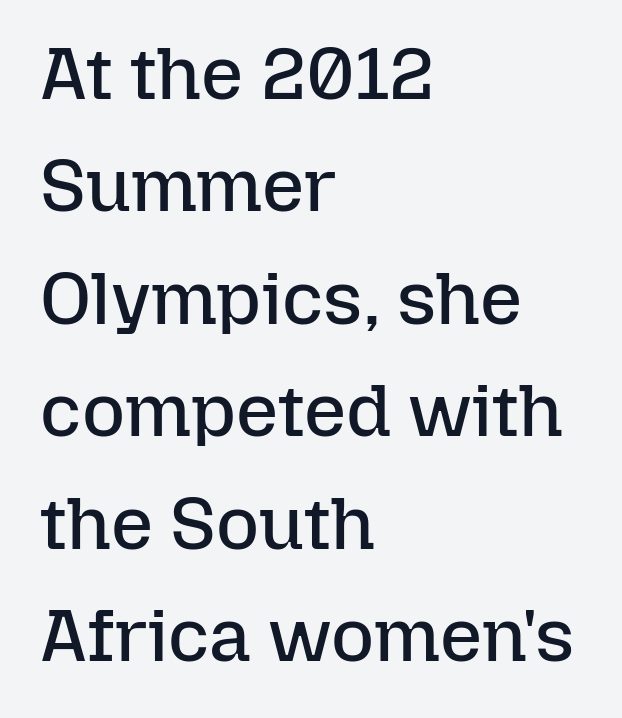
The lines are quadded left. No heavy texture on the line: the type isn't bold. Each letter keeps its own natural width here, so spacing adapts to shape. Default kerning and tracking; the words read as compact shapes. Regarding leading, the lines here are spaced in the standard way.
